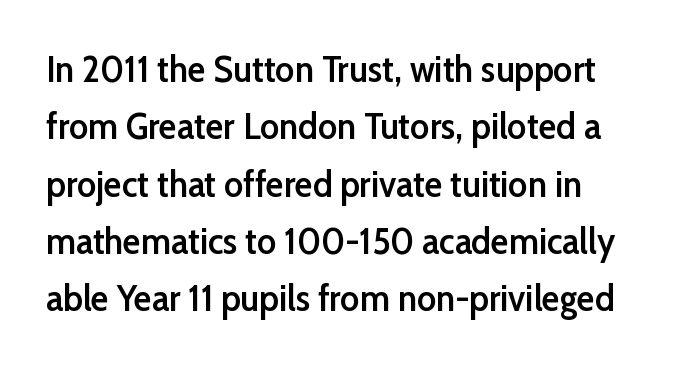
A typesetter would call this leading conventional body-copy spacing. Short note: letters normally spaced. Is this a fixed-width face? No — the glyphs have proportional, varying widths. Casual observation: everything's shoved over to the left. A typesetter would label this face a sans. The passage shown is not underscored anywhere.
